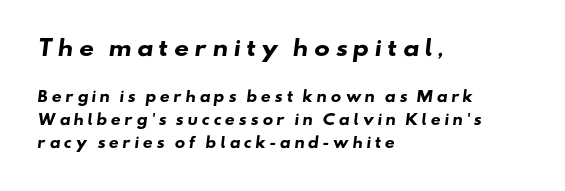
{"bold": "yes", "underline": "no", "align": "left", "line_spacing": "normal", "line_spacing_ratio": 1.66, "letter_spacing": "wide", "letter_spacing_em": 0.24, "larger_block": "first", "size_ratio": 1.5, "glyph_px": 21}
